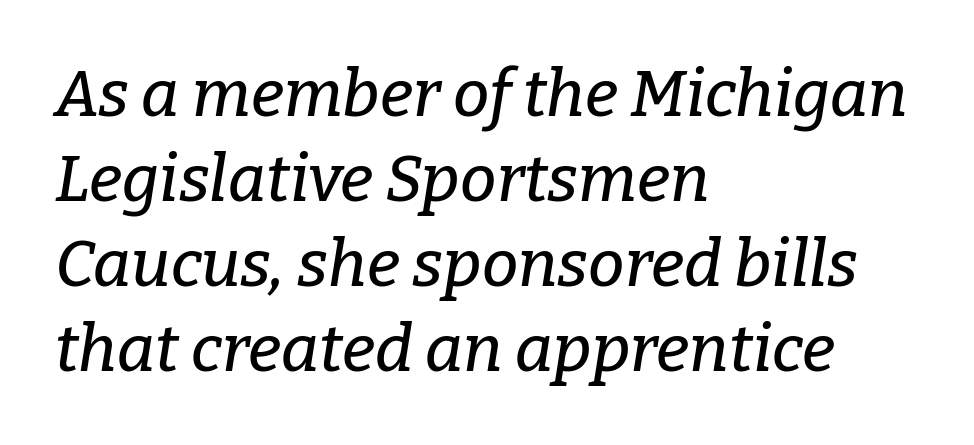
{"serif": "yes", "italic": "yes", "lean": "right", "slant_degrees": 9, "width": "normal", "stroke_contrast": "low", "x_height": "medium", "monospaced": "no", "underline": "no", "align": "left", "line_spacing": "normal", "line_spacing_ratio": 1.31, "letter_spacing": "normal", "letter_spacing_em": 0.0, "glyph_px": 65}
